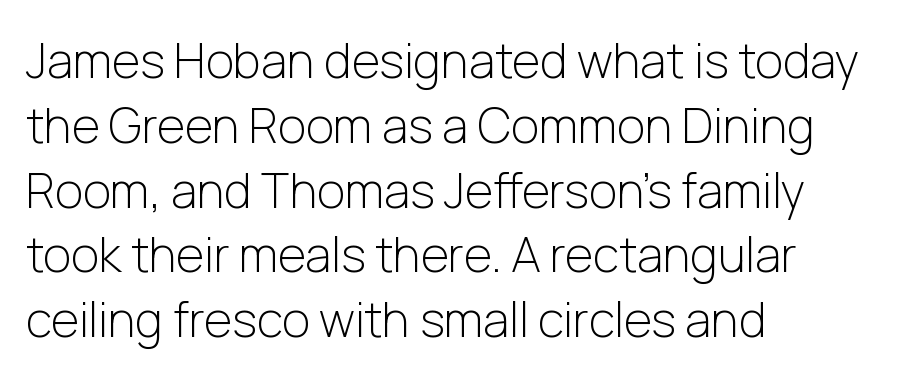
{"serif": "no", "italic": "no", "bold": "no", "weight": "light", "width": "normal", "stroke_contrast": "low", "x_height": "medium", "monospaced": "no", "underline": "no", "align": "left", "line_spacing": "normal", "line_spacing_ratio": 1.35, "letter_spacing": "normal", "letter_spacing_em": 0.0, "glyph_px": 48}
